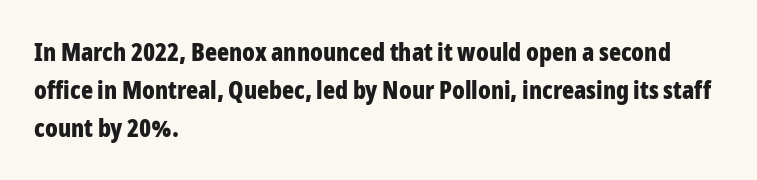
The image shows 25 px bold type, upright; set left-aligned, normal line spacing (1.53x), normal letter spacing, not underlined.
